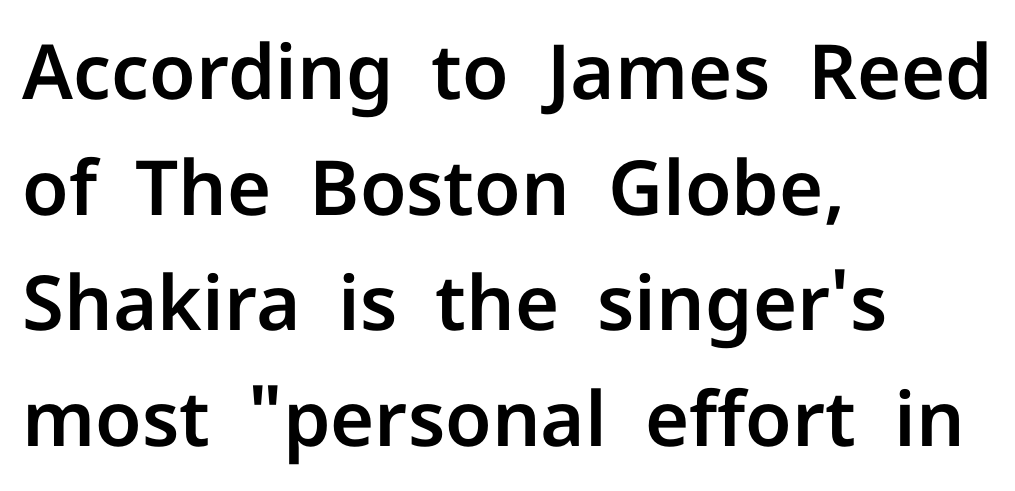
Q: Is the text italic (slanted)? A: No, it is upright.
Q: Is the typeface a serif or a sans-serif typeface? A: Sans-serif.
Q: Is the text underlined? A: No.
Q: How is the paragraph aligned? A: Left-aligned.
Q: Is the spacing between letters normal or unusually wide? A: Normal.
Q: Is the spacing between lines tight, normal or loose? A: Normal.
Q: Width (condensed, normal, or wide)? A: Normal.
Q: Stroke contrast? A: Low.
Q: x-height? A: Medium.
Q: Monospaced? A: No.
